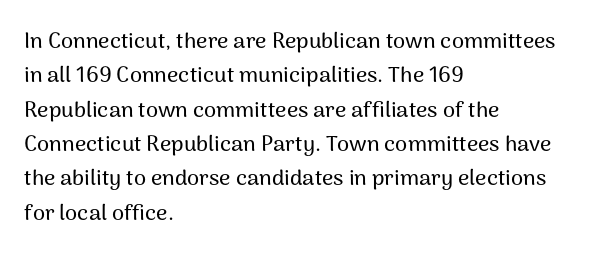
{"italic": "no", "underline": "no", "align": "left", "line_spacing": "normal", "line_spacing_ratio": 1.56, "letter_spacing": "normal", "letter_spacing_em": 0.0, "glyph_px": 22}
